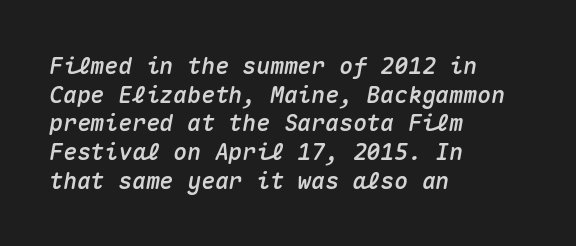
Q: Is the text italic (slanted)? A: Yes, it leans right by about 10 degrees.
Q: Is the text underlined? A: No.
Q: How is the paragraph aligned? A: Left-aligned.
Q: Is the spacing between letters normal or unusually wide? A: Normal.
Q: Is the spacing between lines tight, normal or loose? A: Normal.
